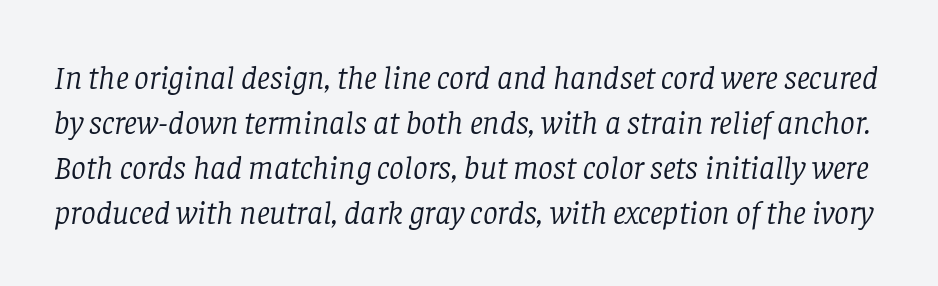
The image shows 33 px light serif type, italic (leaning right); set normal line spacing (1.36x), normal letter spacing, not underlined; low stroke contrast and a large x-height.
